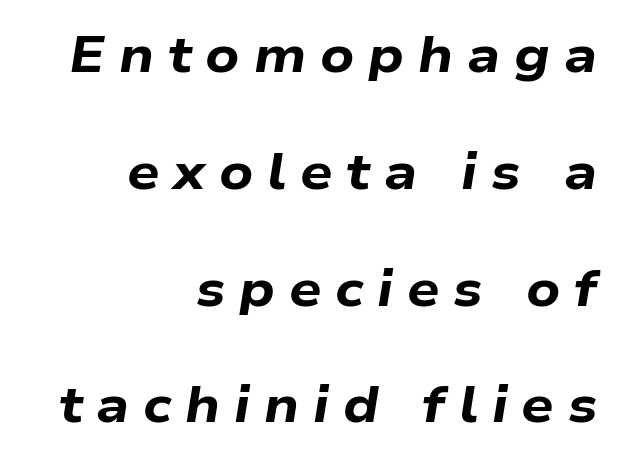
{"italic": "yes", "lean": "right", "slant_degrees": 9, "bold": "yes", "weight": "bold", "width": "wide", "stroke_contrast": "low", "x_height": "medium", "monospaced": "no", "underline": "no", "align": "right", "line_spacing": "loose", "line_spacing_ratio": 2.29, "letter_spacing": "wide", "letter_spacing_em": 0.27, "glyph_px": 51}
